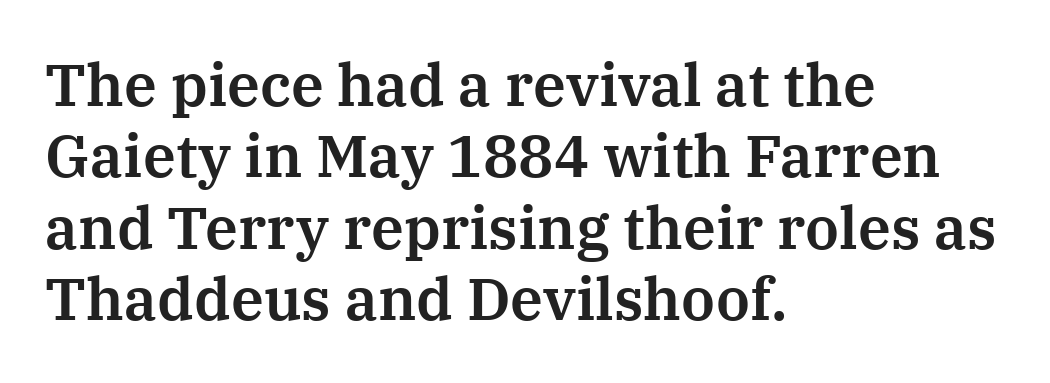
The image shows 59 px serif type, upright; set left-aligned, line spacing 1.21x, normal letter spacing, not underlined; medium stroke contrast and a medium x-height.
